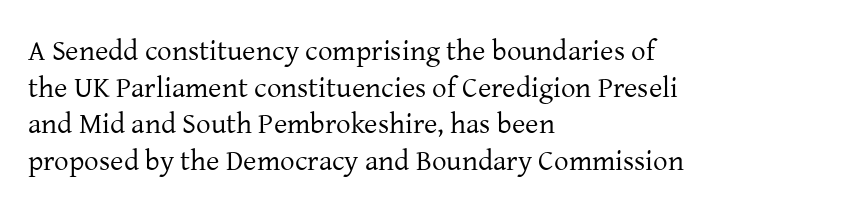
{"serif": "yes", "italic": "no", "bold": "no", "weight": "regular", "width": "normal", "stroke_contrast": "low", "x_height": "medium", "monospaced": "no", "underline": "no", "align": "left", "line_spacing": "normal", "line_spacing_ratio": 1.26, "letter_spacing": "normal", "letter_spacing_em": 0.0, "glyph_px": 29}
